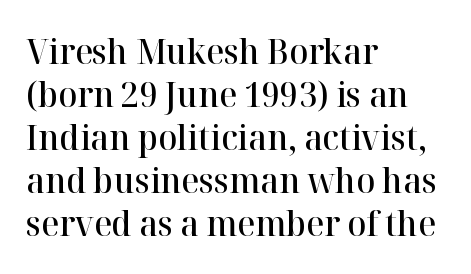
The image shows 35 px semibold serif type, upright; set left-aligned, line spacing 1.23x, normal letter spacing, not underlined; high stroke contrast and a medium x-height.
